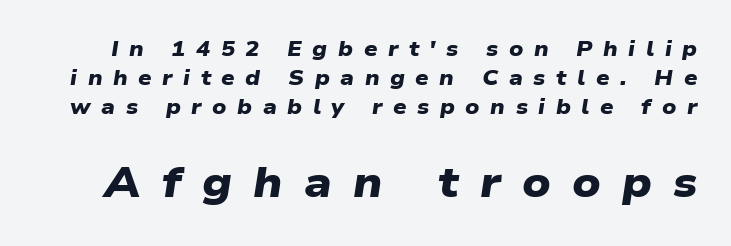
The image shows 42 px heavy, wide sans-serif type; set normal line spacing (1.37x), unusually wide letter spacing (+0.5 em), not underlined; the second (bottom) block is 2.0x larger; low stroke contrast and a medium x-height.
